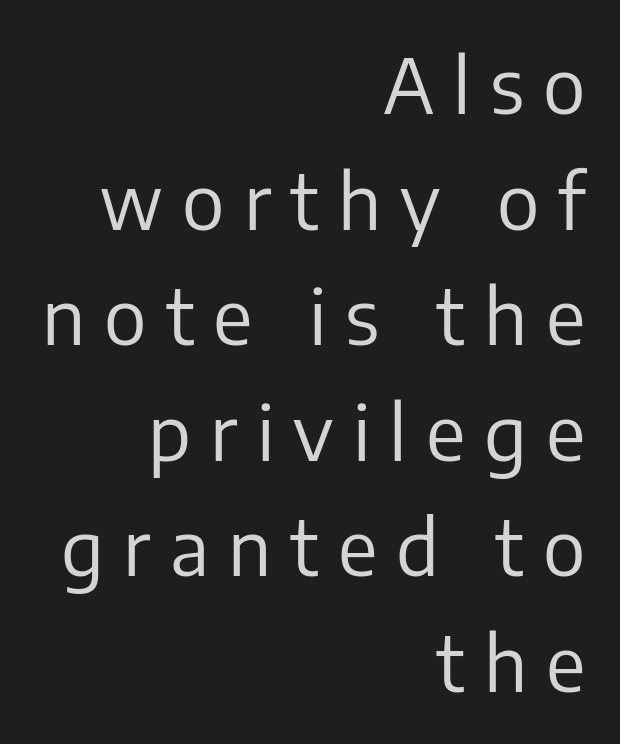
{"serif": "no", "italic": "no", "bold": "no", "weight": "regular", "width": "normal", "stroke_contrast": "low", "x_height": "medium", "monospaced": "no", "underline": "no", "align": "right", "line_spacing": "normal", "line_spacing_ratio": 1.52, "letter_spacing": "wide", "letter_spacing_em": 0.25, "glyph_px": 76}
